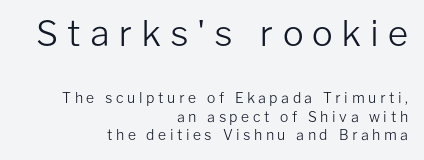
The image shows 35 px light sans-serif type, upright; set right-aligned, normal line spacing (1.34x), unusually wide letter spacing (+0.25 em), not underlined; the first (top) block is 2.5x larger; low stroke contrast and a medium x-height.
